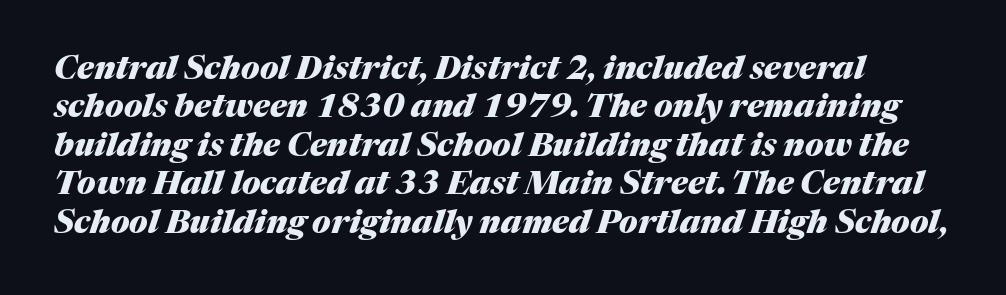
The face used here is rendered with its standard letterfit. Here the designer chose a conventional face with non-uniform glyph widths. The rendering applies a slant to the glyphs. Each row of text sits above clean, open space. Chunky letters — that's bold for sure.
